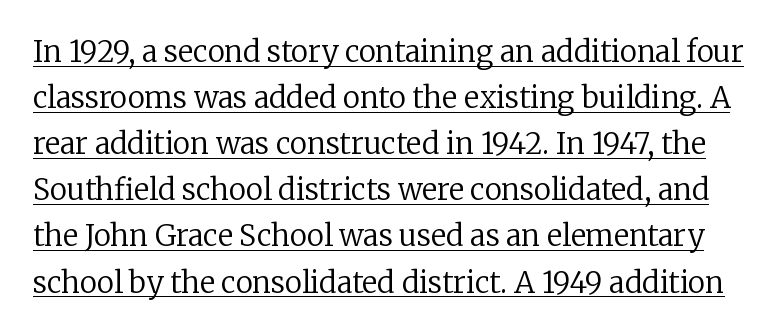
No extra tracking has been applied to these lines. It's the straight-up-and-down kind of type. Does the type have serifs? Yes, each stem ends in a small foot. Baseline-to-baseline distance is the conventional proportion of letter height.
